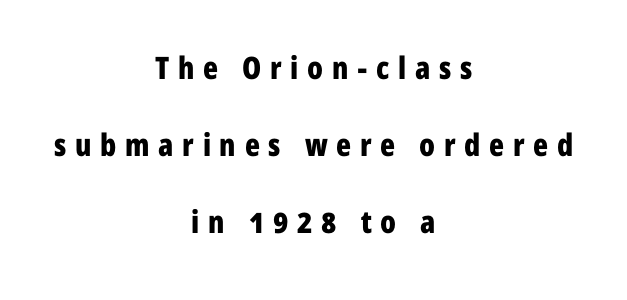
The image shows 31 px bold, condensed sans-serif type, upright; set centered, loose line spacing (2.48x), unusually wide letter spacing (+0.28 em), not underlined; low stroke contrast and a medium x-height.
